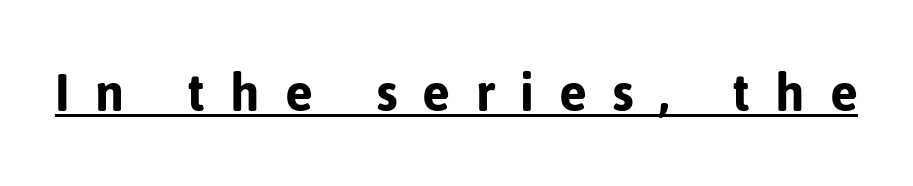
{"serif": "no", "italic": "no", "width": "normal", "stroke_contrast": "low", "x_height": "medium", "monospaced": "no", "underline": "yes", "letter_spacing": "wide", "letter_spacing_em": 0.42, "glyph_px": 60}
